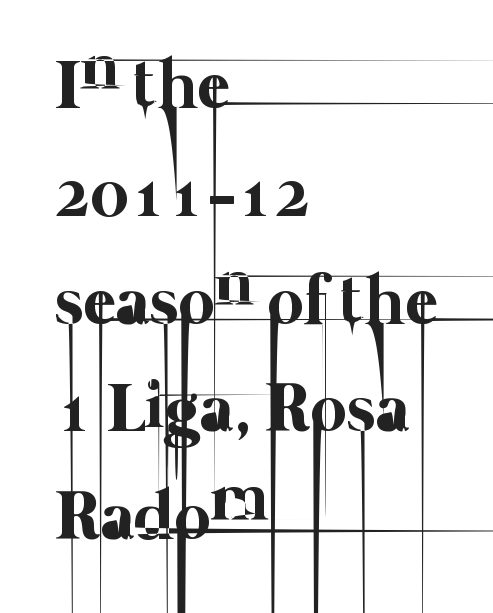
The image shows 70 px thin type; set left-aligned, normal line spacing (1.54x), normal letter spacing, not underlined; low stroke contrast and a medium x-height.
